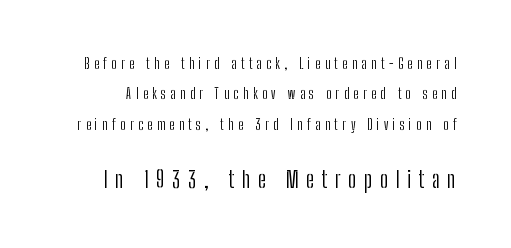
Q: Is the text bold? A: No.
Q: Is the text italic (slanted)? A: No, it is upright.
Q: Is the text underlined? A: No.
Q: Is the spacing between letters normal or unusually wide? A: Unusually wide.
Q: Is the spacing between lines tight, normal or loose? A: Loose.
Q: Which block of text is set in a larger size, the first (top) or the second (bottom)? A: The second (bottom) one.
